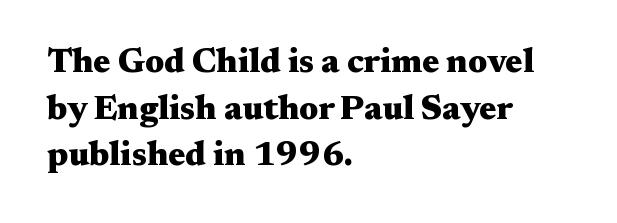
Q: Is the text bold? A: Yes.
Q: Is the text italic (slanted)? A: No, it is upright.
Q: Is the typeface a serif or a sans-serif typeface? A: Serif.
Q: Is the text underlined? A: No.
Q: How is the paragraph aligned? A: Left-aligned.
Q: Is the spacing between letters normal or unusually wide? A: Normal.
Q: Is the spacing between lines tight, normal or loose? A: Normal.
Q: Width (condensed, normal, or wide)? A: Wide.
Q: Stroke contrast? A: Medium.
Q: x-height? A: Medium.
Q: Monospaced? A: No.
